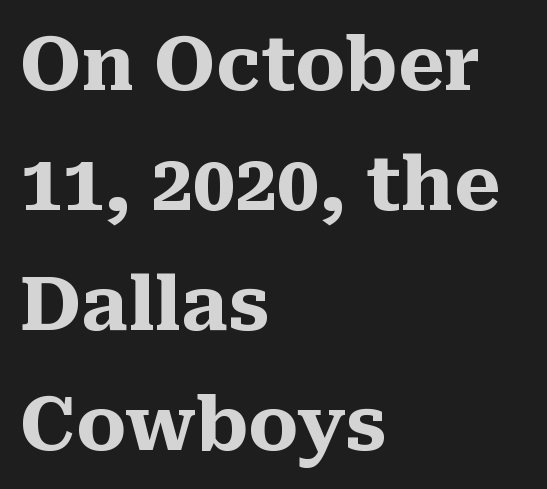
Each row of text sits above clean, open space. Is there much room between lines? A standard amount, neither cramped nor airy. Think of a printed novel: that variable character pitch is what you see here. Note: serifs present on the glyphs. Casual observation: everything's shoved over to the left. The letters stand straight up with perfectly vertical stems.
